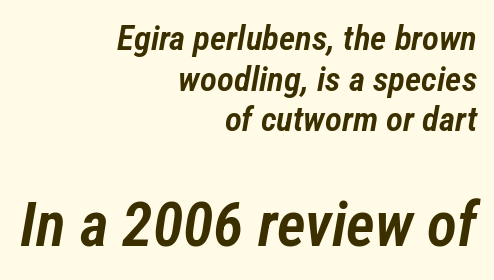
{"italic": "yes", "lean": "right", "slant_degrees": 12, "bold": "semi", "weight": "semibold", "width": "condensed", "stroke_contrast": "low", "x_height": "medium", "monospaced": "no", "underline": "no", "align": "right", "line_spacing_ratio": 1.16, "letter_spacing": "normal", "letter_spacing_em": 0.0, "larger_block": "second", "size_ratio": 1.77, "glyph_px": 62}
